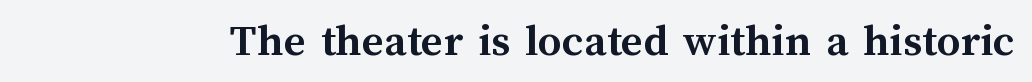
Q: Is the text bold? A: Yes.
Q: Is the text italic (slanted)? A: No, it is upright.
Q: Is the text underlined? A: No.
Q: Is the spacing between letters normal or unusually wide? A: Normal.
Q: Width (condensed, normal, or wide)? A: Normal.
Q: Stroke contrast? A: Medium.
Q: x-height? A: Medium.
Q: Monospaced? A: No.
